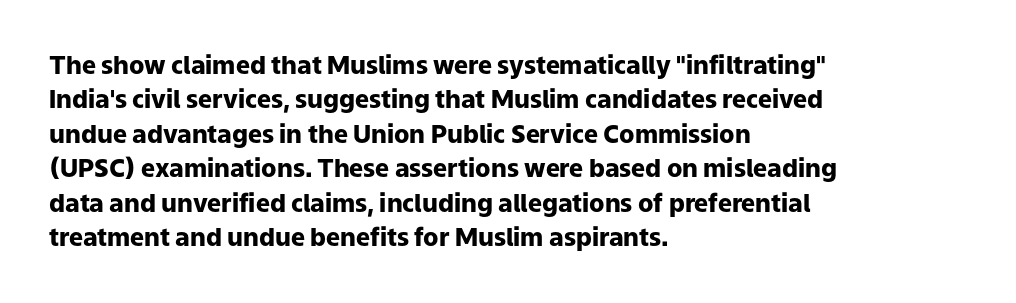
Q: Is the text bold? A: Yes.
Q: Is the text italic (slanted)? A: No, it is upright.
Q: Is the text underlined? A: No.
Q: How is the paragraph aligned? A: Left-aligned.
Q: Is the spacing between letters normal or unusually wide? A: Normal.
Q: Is the spacing between lines tight, normal or loose? A: Normal.
